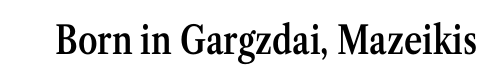
Its strokes are somewhat broadened, the hallmark of semibold type. Posture: upright roman. Each letter keeps its own natural width here, so spacing adapts to shape. The typeface chosen for these lines features serifs. What stands out about the letter spacing? Nothing — it is the standard amount.
